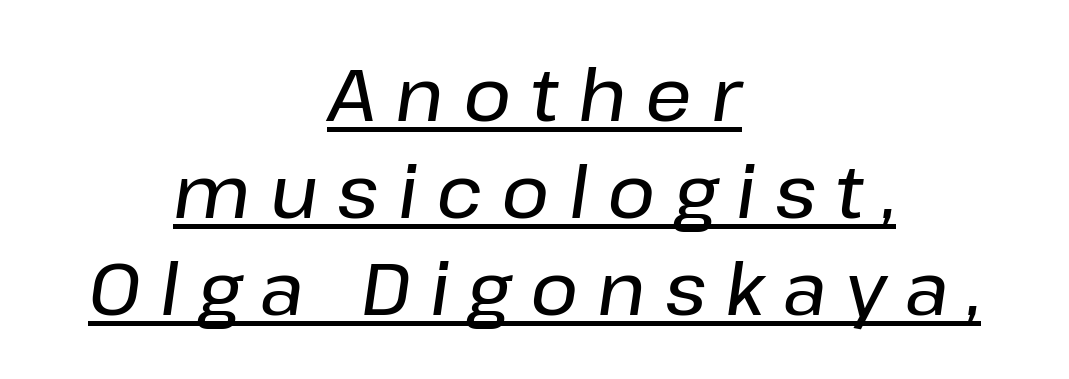
Q: Is the text italic (slanted)? A: Yes, it leans right by about 8 degrees.
Q: Is the text underlined? A: Yes.
Q: How is the paragraph aligned? A: Centered.
Q: Is the spacing between letters normal or unusually wide? A: Unusually wide.
Q: Is the spacing between lines tight, normal or loose? A: Normal.
Q: Width (condensed, normal, or wide)? A: Normal.
Q: Stroke contrast? A: Low.
Q: x-height? A: Medium.
Q: Monospaced? A: No.
